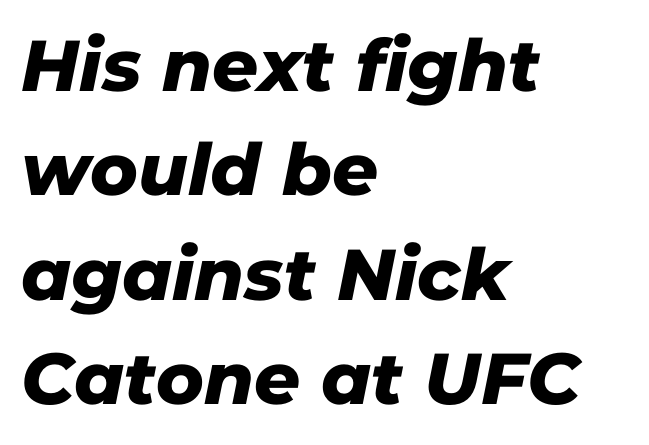
{"serif": "no", "width": "normal", "stroke_contrast": "low", "x_height": "medium", "monospaced": "no", "underline": "no", "align": "left", "line_spacing": "normal", "line_spacing_ratio": 1.45, "letter_spacing": "normal", "letter_spacing_em": 0.0, "glyph_px": 72}
